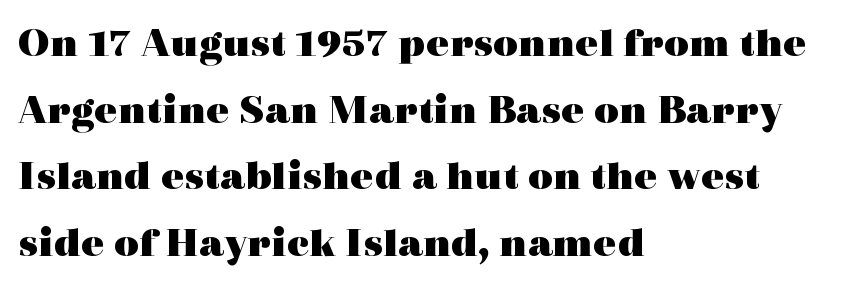
A typesetter would mark this as roman, not italic. Rows of type keep a routine distance in the vertical direction. This rendering employs a face with finishing strokes, i.e., a serif. Casual observation: everything's shoved over to the left. Note the varied advance widths — an 'i' is clearly narrower than an 'm'. No word sits above an underline.
